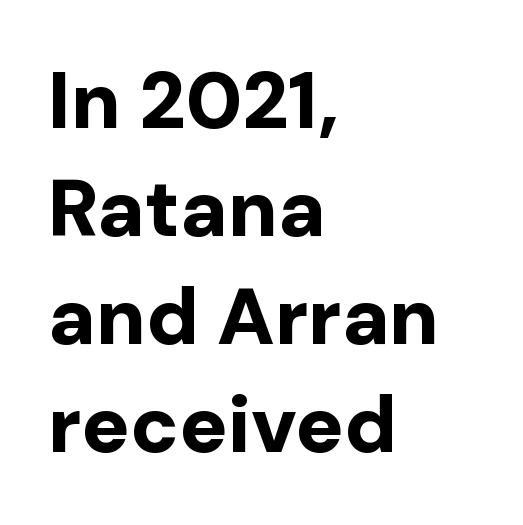
Q: Is the text bold? A: Yes.
Q: Is the text italic (slanted)? A: No, it is upright.
Q: Is the typeface a serif or a sans-serif typeface? A: Sans-serif.
Q: Is the text underlined? A: No.
Q: How is the paragraph aligned? A: Left-aligned.
Q: Is the spacing between letters normal or unusually wide? A: Normal.
Q: Is the spacing between lines tight, normal or loose? A: Normal.
Q: Width (condensed, normal, or wide)? A: Normal.
Q: Stroke contrast? A: Low.
Q: x-height? A: Medium.
Q: Monospaced? A: No.
